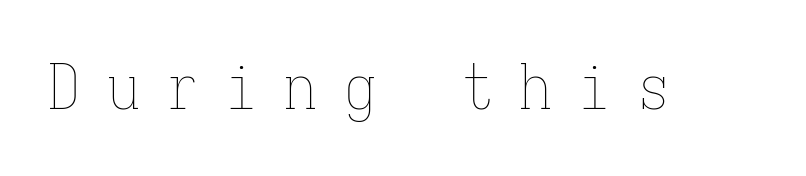
The font is comparable to plain body text, perhaps lighter. Posture: vertical. Nobody drew a line under any word here. Looks like terminal output: every glyph gets an equal slot. Each word looks stretched out because of the extra space between its letters.
